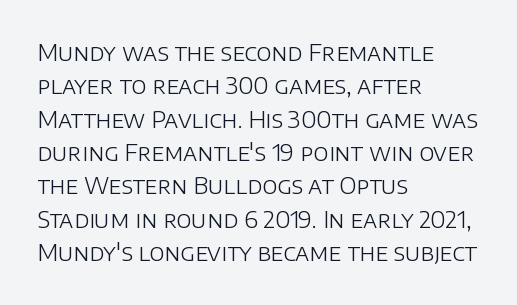
{"italic": "no", "bold": "no", "underline": "no", "align": "left", "line_spacing": "normal", "line_spacing_ratio": 1.45, "letter_spacing": "normal", "letter_spacing_em": 0.0, "glyph_px": 23}
